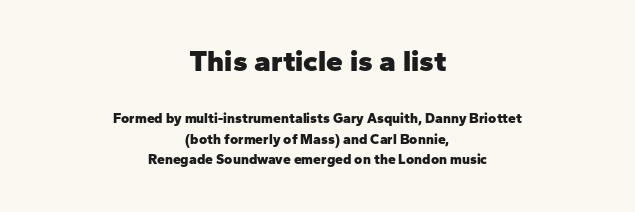
Q: Is the text bold? A: Yes.
Q: Is the text italic (slanted)? A: No, it is upright.
Q: Is the typeface a serif or a sans-serif typeface? A: Sans-serif.
Q: Is the text underlined? A: No.
Q: How is the paragraph aligned? A: Centered.
Q: Is the spacing between letters normal or unusually wide? A: Normal.
Q: Is the spacing between lines tight, normal or loose? A: Normal.
Q: Which block of text is set in a larger size, the first (top) or the second (bottom)? A: The first (top) one.
Q: Width (condensed, normal, or wide)? A: Normal.
Q: Stroke contrast? A: Low.
Q: x-height? A: Medium.
Q: Monospaced? A: No.
